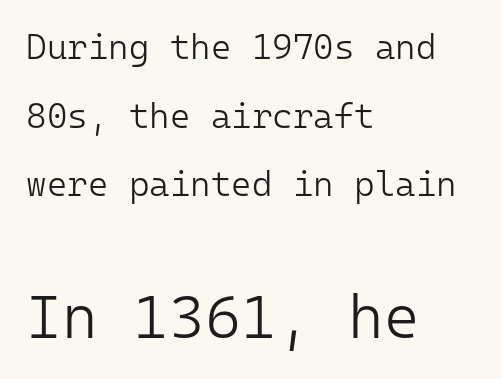
Rows of type keep a wide berth in the vertical direction. Size contrast runs from small at the top to large at the bottom. Think standard paragraph weight, or any step lighter than that. Type style note: lacks serifs.
